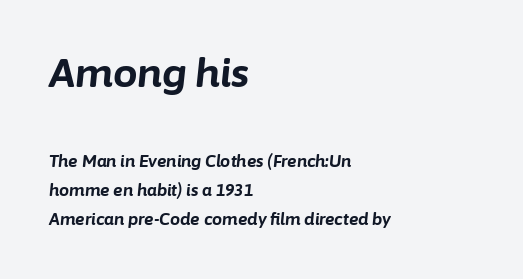
The image shows 39 px bold type, italic (leaning right); set left-aligned, line spacing 1.82x, normal letter spacing, not underlined; the first (top) block is 2.44x larger; low stroke contrast and a medium x-height.
